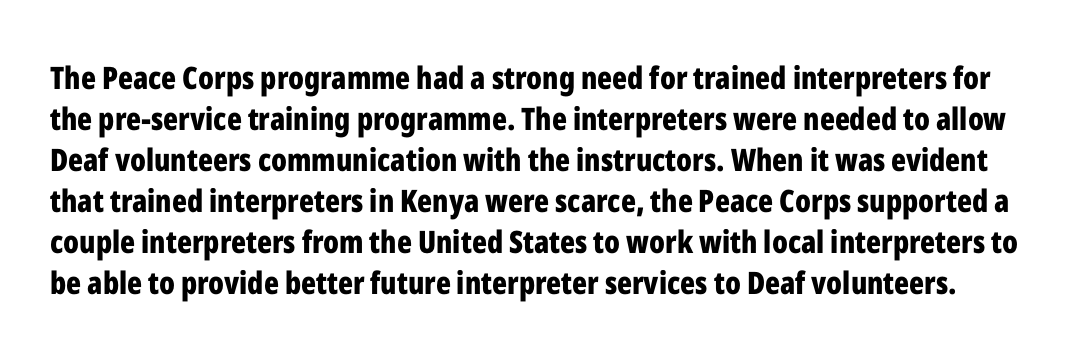
{"serif": "no", "italic": "no", "bold": "yes", "weight": "bold", "width": "condensed", "stroke_contrast": "low", "x_height": "medium", "monospaced": "no", "underline": "no", "line_spacing": "normal", "line_spacing_ratio": 1.32, "letter_spacing": "normal", "letter_spacing_em": 0.0, "glyph_px": 31}
